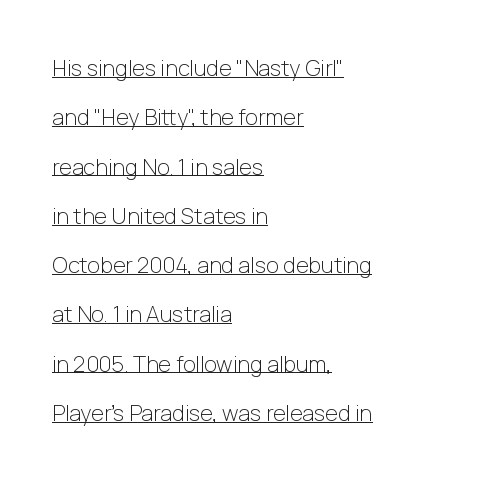
The image shows 22 px text type, upright; set left-aligned, loose line spacing (2.24x), normal letter spacing, underlined.
